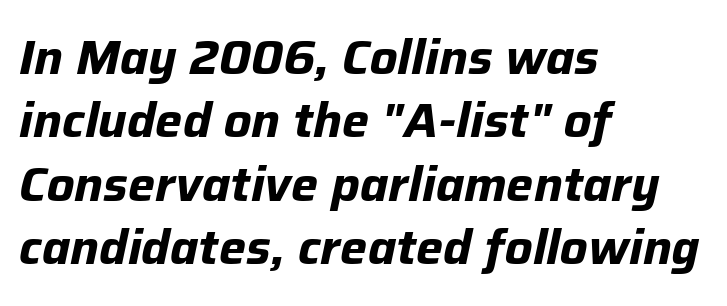
Q: Is the text bold? A: Yes.
Q: Is the text italic (slanted)? A: Yes, it leans right by about 12 degrees.
Q: Is the text underlined? A: No.
Q: How is the paragraph aligned? A: Left-aligned.
Q: Is the spacing between letters normal or unusually wide? A: Normal.
Q: Is the spacing between lines tight, normal or loose? A: Normal.
Q: Width (condensed, normal, or wide)? A: Normal.
Q: Stroke contrast? A: Low.
Q: x-height? A: Medium.
Q: Monospaced? A: No.
